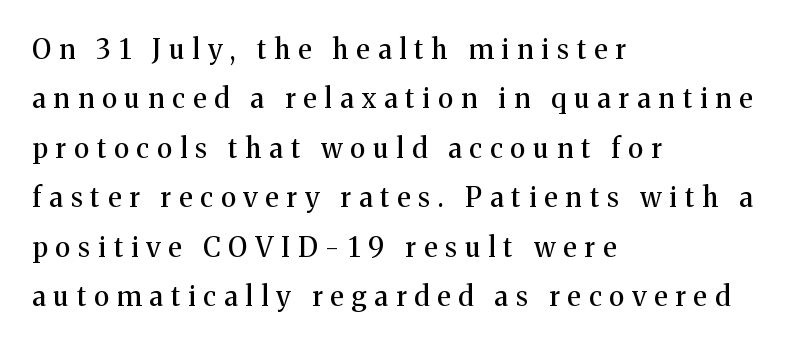
{"italic": "no", "underline": "no", "align": "left", "line_spacing_ratio": 1.83, "letter_spacing": "wide", "letter_spacing_em": 0.3, "glyph_px": 27}
